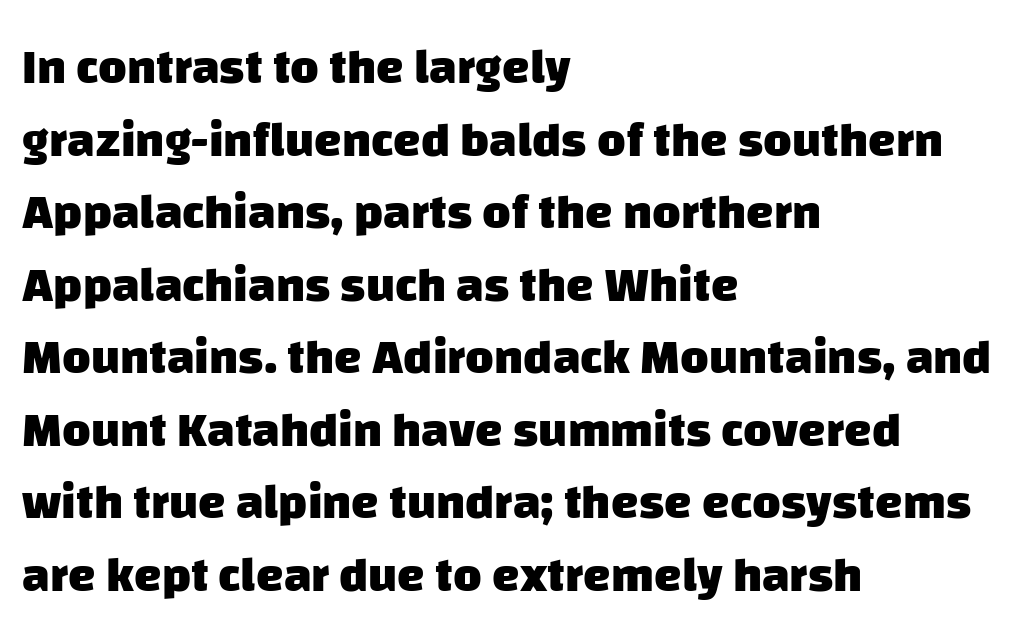
The image shows 49 px heavy sans-serif type; set left-aligned, normal line spacing (1.48x), normal letter spacing, not underlined; low stroke contrast and a large x-height.
